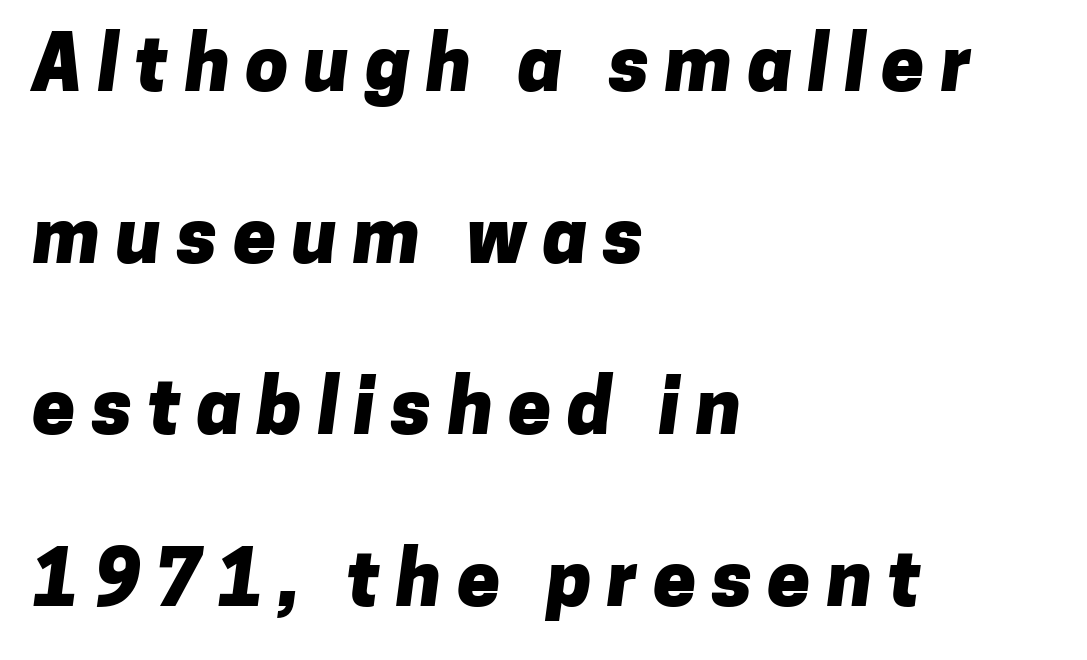
{"serif": "no", "bold": "yes", "weight": "heavy", "width": "normal", "stroke_contrast": "low", "x_height": "medium", "monospaced": "no", "underline": "no", "align": "left", "line_spacing": "loose", "line_spacing_ratio": 2.23, "letter_spacing": "wide", "letter_spacing_em": 0.2, "glyph_px": 77}
